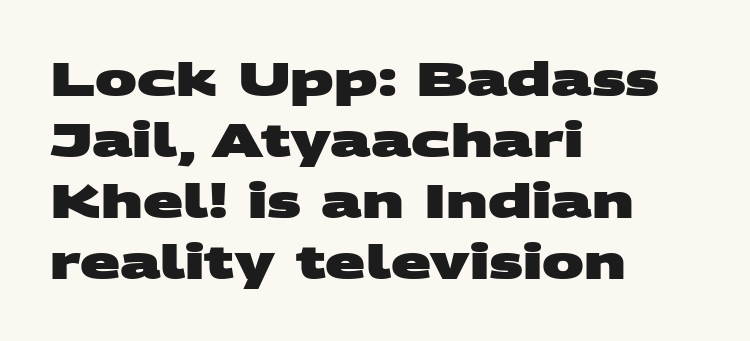
This sample has the flowing, uneven cadence of proportional lettering. Vertically, the passage feels balanced, rows spaced as you'd expect. You can tell from the bare stems that sans-serif type was used. How heavy is the stroke? Heavy — this is a bold. Compared with a centered layout, this one pins lines to the left instead. Anything drawn beneath the words? Only blank space.
